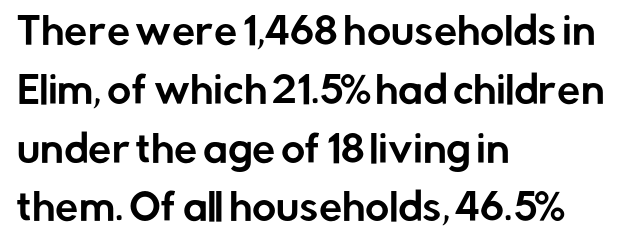
Typographically, this falls in the sans-serif category. Underlining? Definitely not there. The letters advance in unequal steps, a hallmark of proportional type. Designer's note — italics off, roman on. Each line starts at the same left margin while the right side varies.
